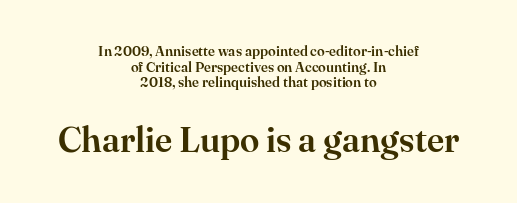
The image shows 35 px serif type, upright; set centered, tight line spacing (1.11x), normal letter spacing, not underlined; the second (bottom) block is 2.5x larger; high stroke contrast and a small x-height.
